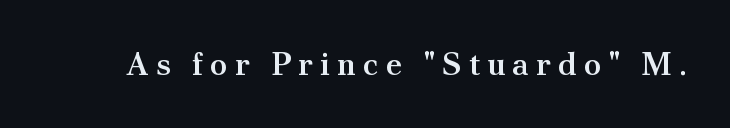
The image shows 32 px semibold serif type, upright; set unusually wide letter spacing (+0.22 em), not underlined; medium stroke contrast and a small x-height.
